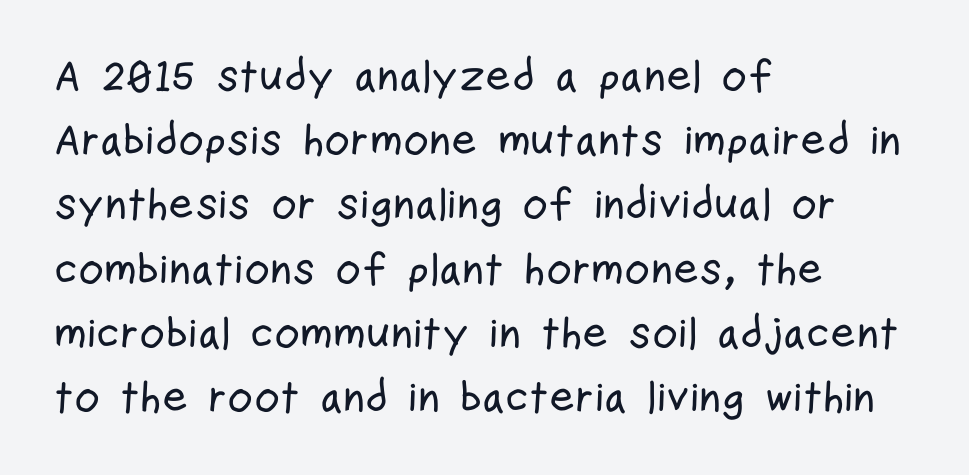
Q: Is the text italic (slanted)? A: No, it is upright.
Q: Is the typeface a serif or a sans-serif typeface? A: Sans-serif.
Q: Is the text underlined? A: No.
Q: How is the paragraph aligned? A: Left-aligned.
Q: Is the spacing between letters normal or unusually wide? A: Normal.
Q: Is the spacing between lines tight, normal or loose? A: Normal.
Q: Width (condensed, normal, or wide)? A: Condensed.
Q: Stroke contrast? A: Low.
Q: x-height? A: Medium.
Q: Monospaced? A: No.
